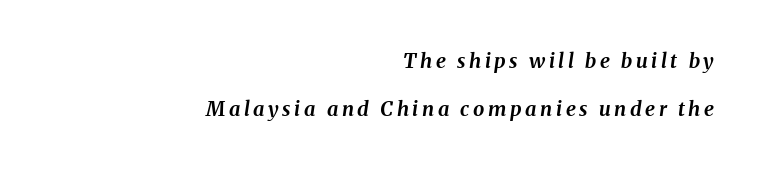
Students, observe: this is what heavily led, spacious text looks like. The lettering tilts uniformly, giving the passage an italic look. The ragged edge is on the left, which tells us the setting is flush right. No word sits above an underline. Every letter is thick-stroked: bold, no question.
